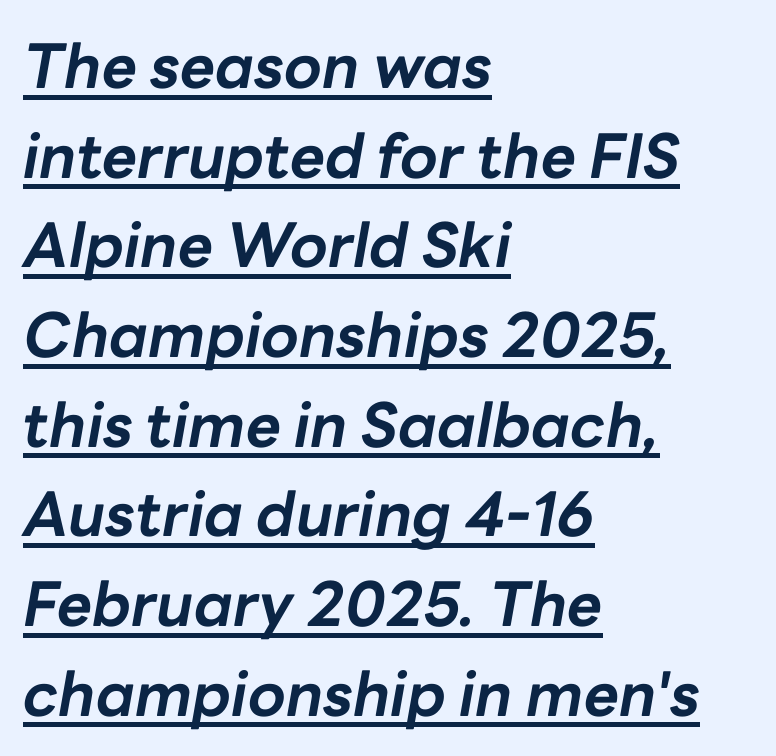
{"italic": "yes", "lean": "right", "slant_degrees": 10, "bold": "yes", "weight": "bold", "width": "normal", "stroke_contrast": "low", "x_height": "medium", "monospaced": "no", "underline": "yes", "align": "left", "line_spacing": "normal", "line_spacing_ratio": 1.47, "letter_spacing": "normal", "letter_spacing_em": 0.0, "glyph_px": 61}
